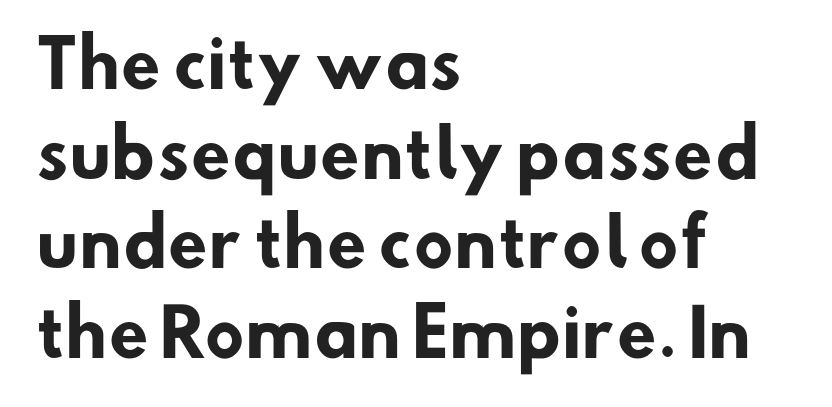
Decoration check: the copy has no underline. Glyph-to-glyph distance matches everyday printed text. The typesetting leans heavy: a genuine bold. Baseline-to-baseline distance is the conventional proportion of letter height. These lines are composed in type without serifs. In CSS terms this would be text-align: left.
